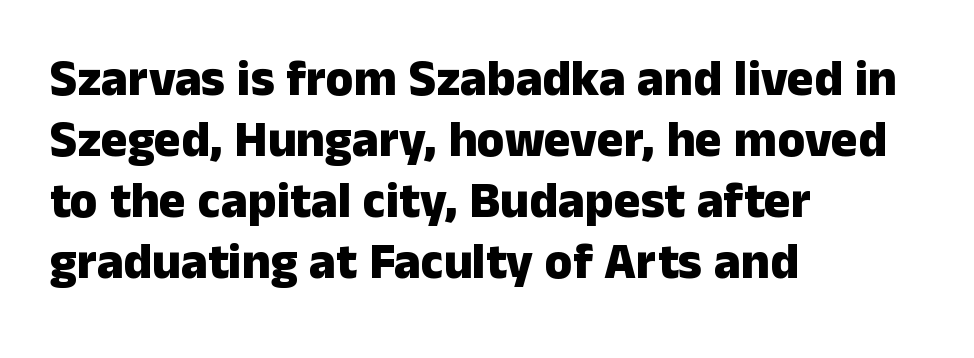
The image shows 50 px heavy sans-serif type, upright; set left-aligned, line spacing 1.22x, normal letter spacing, not underlined; low stroke contrast and a medium x-height.
